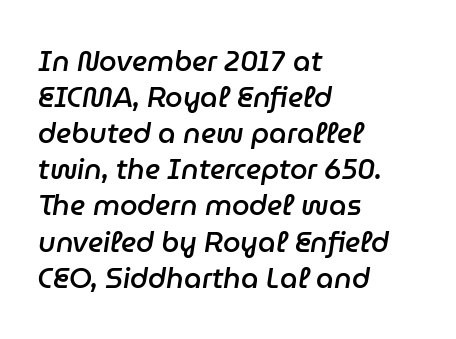
The image shows 28 px semibold type, italic (leaning right); set left-aligned, normal line spacing (1.29x), normal letter spacing, not underlined; low stroke contrast and a medium x-height.
